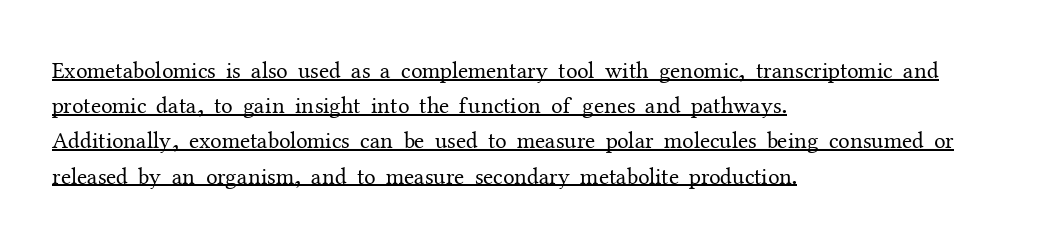
Q: Is the text bold? A: No.
Q: Is the text italic (slanted)? A: No, it is upright.
Q: Is the text underlined? A: Yes.
Q: How is the paragraph aligned? A: Left-aligned.
Q: Is the spacing between letters normal or unusually wide? A: Normal.
Q: Is the spacing between lines tight, normal or loose? A: Normal.
